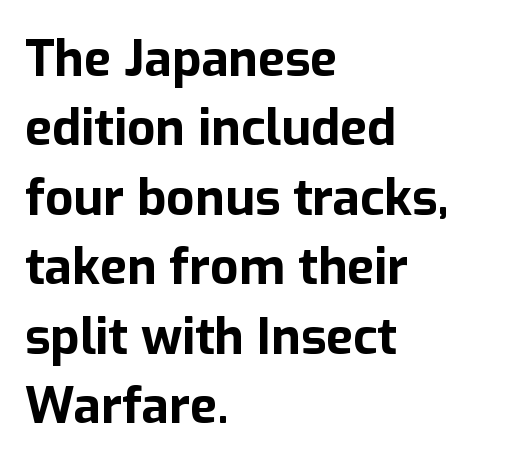
Designer's note — italics off, roman on. This sample uses plain, unmodified letter spacing. This sample uses a sans-serif face. The setting favours the left margin, as ordinary paragraphs usually do.
